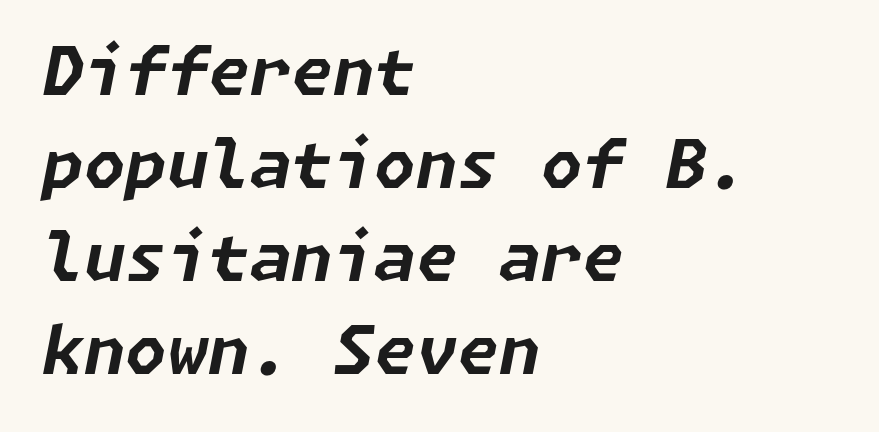
The image shows 67 px bold type, italic (leaning right); set left-aligned, normal line spacing (1.39x), normal letter spacing, not underlined; low stroke contrast and a medium x-height.
